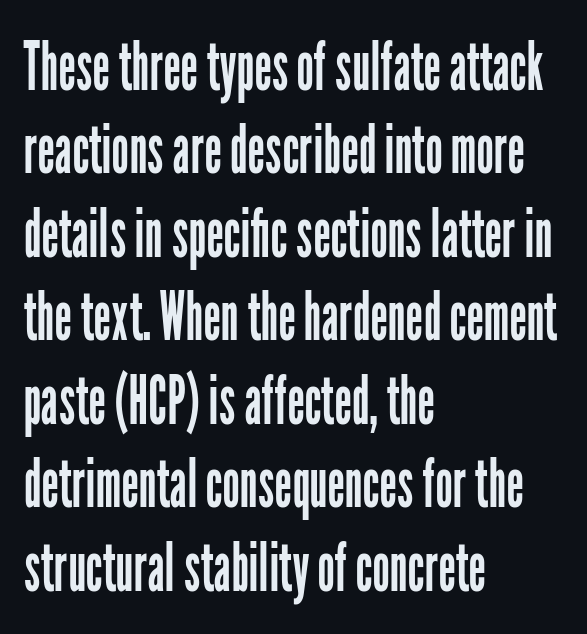
Q: Is the text bold? A: No.
Q: Is the text italic (slanted)? A: No, it is upright.
Q: Is the typeface a serif or a sans-serif typeface? A: Sans-serif.
Q: Is the text underlined? A: No.
Q: How is the paragraph aligned? A: Left-aligned.
Q: Is the spacing between letters normal or unusually wide? A: Normal.
Q: Width (condensed, normal, or wide)? A: Condensed.
Q: Stroke contrast? A: Low.
Q: x-height? A: Medium.
Q: Monospaced? A: No.
